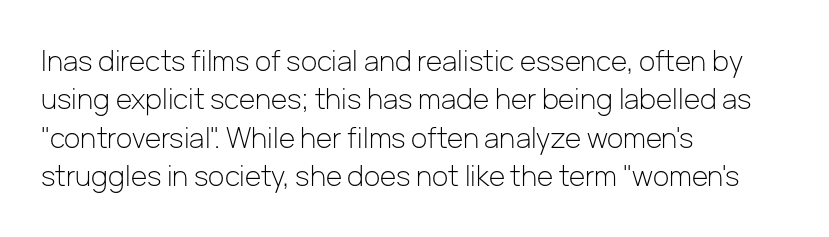
Casual observation: everything's shoved over to the left. Stroke mass is kept to a normal reading level or below. The letterforms sit shoulder to shoulder at normal distance. How would I describe the line gaps? Plain and ordinary. A roman cut, with each character standing at attention. Do the characters align in a grid? No, the font is proportional.
